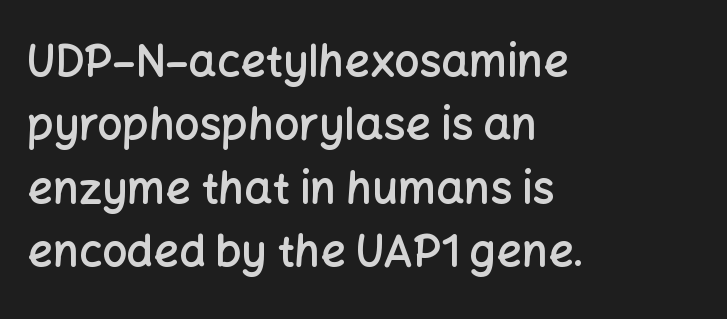
This sample has the flowing, uneven cadence of proportional lettering. Emphasis by weight is partial: semibold. The glyphs are unaccompanied by any horizontal stroke below them. Posture: vertical.
